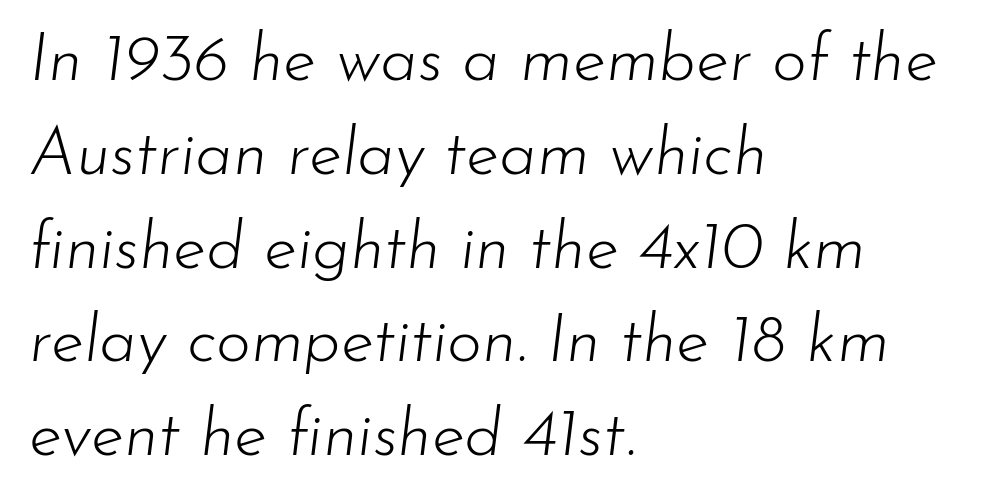
Designer's note — italics engaged. Words float on clear page, feet unadorned. These glyphs show unthickened strokes, regular width or finer. This rendering leaves character spacing at its baseline value.
